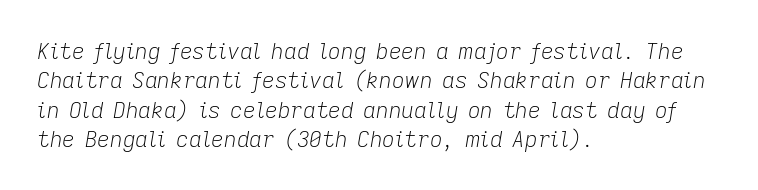
Q: Is the text bold? A: No.
Q: Is the text italic (slanted)? A: Yes, it leans right by about 9 degrees.
Q: Is the text underlined? A: No.
Q: How is the paragraph aligned? A: Left-aligned.
Q: Is the spacing between letters normal or unusually wide? A: Normal.
Q: Is the spacing between lines tight, normal or loose? A: Normal.
